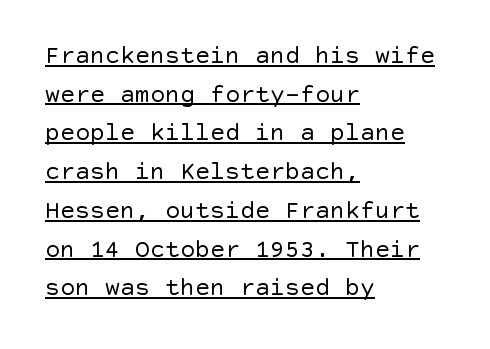
Q: Is the text bold? A: No.
Q: Is the text italic (slanted)? A: No, it is upright.
Q: Is the text underlined? A: Yes.
Q: How is the paragraph aligned? A: Left-aligned.
Q: Is the spacing between letters normal or unusually wide? A: Normal.
Q: Is the spacing between lines tight, normal or loose? A: Normal.
